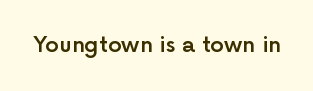
{"italic": "no", "bold": "semi", "underline": "no", "letter_spacing": "normal", "letter_spacing_em": 0.0, "glyph_px": 22}
